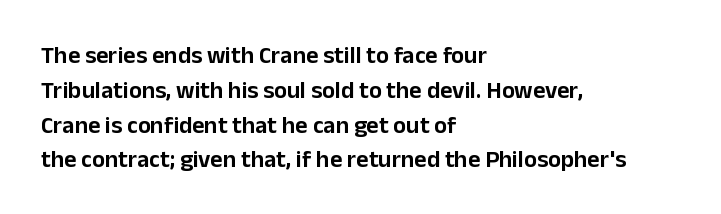
Q: Is the text italic (slanted)? A: No, it is upright.
Q: Is the text underlined? A: No.
Q: How is the paragraph aligned? A: Left-aligned.
Q: Is the spacing between letters normal or unusually wide? A: Normal.
Q: Is the spacing between lines tight, normal or loose? A: Normal.
